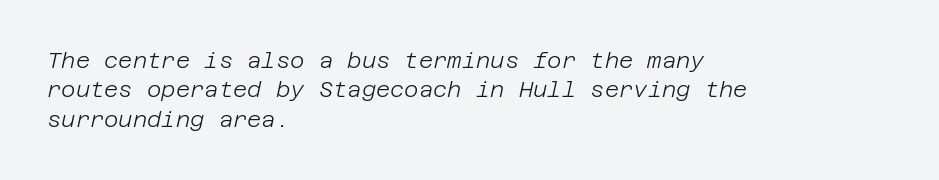
The lines in this sample share a left origin and differ only in where they stop. The lettering tilts uniformly, giving the passage an italic look. The letterforms sit at book weight or below. Clear beneath every line of the passage. You could call the tracking neutral — neither tight nor loose. The rendering uses a moderate line-height, typical for paragraphs.
